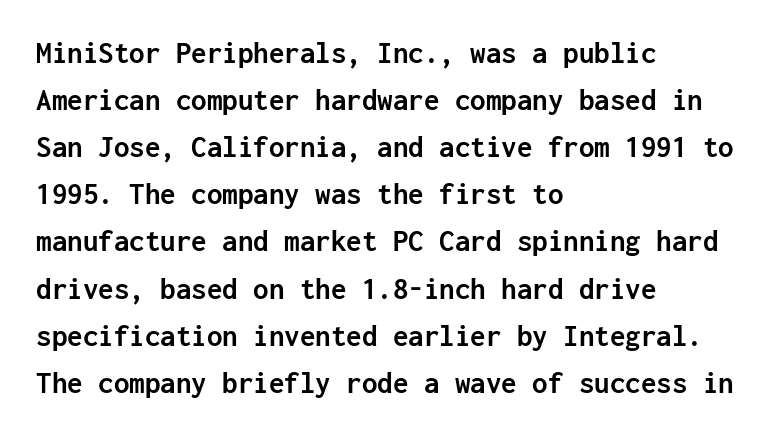
{"serif": "no", "italic": "no", "bold": "yes", "weight": "semibold", "width": "normal", "stroke_contrast": "low", "x_height": "medium", "monospaced": "yes", "underline": "no", "align": "left", "line_spacing": "normal", "line_spacing_ratio": 1.52, "letter_spacing": "normal", "letter_spacing_em": 0.0, "glyph_px": 31}
